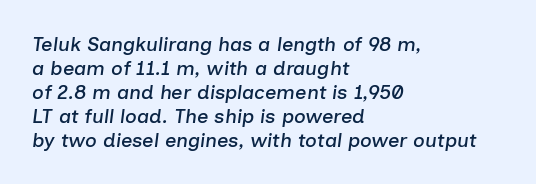
The image shows 20 px text type, italic (leaning right); set left-aligned, line spacing 1.2x, normal letter spacing, not underlined.
